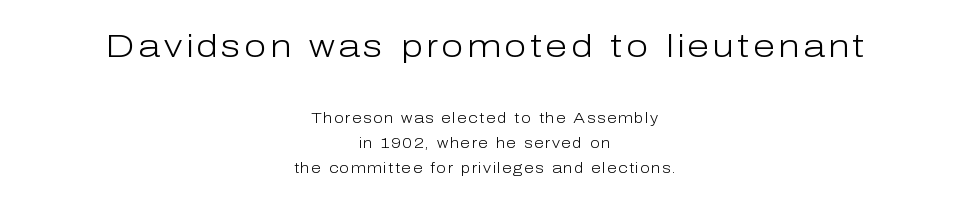
Q: Is the text bold? A: No.
Q: Is the text italic (slanted)? A: No, it is upright.
Q: Is the typeface a serif or a sans-serif typeface? A: Sans-serif.
Q: Is the text underlined? A: No.
Q: How is the paragraph aligned? A: Centered.
Q: Which block of text is set in a larger size, the first (top) or the second (bottom)? A: The first (top) one.
Q: Width (condensed, normal, or wide)? A: Normal.
Q: Stroke contrast? A: Low.
Q: x-height? A: Medium.
Q: Monospaced? A: No.
